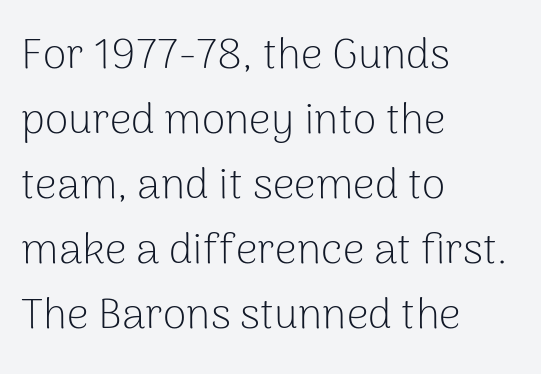
The image shows 43 px light sans-serif type, upright; set left-aligned, normal line spacing (1.51x), normal letter spacing, not underlined; low stroke contrast and a medium x-height.
